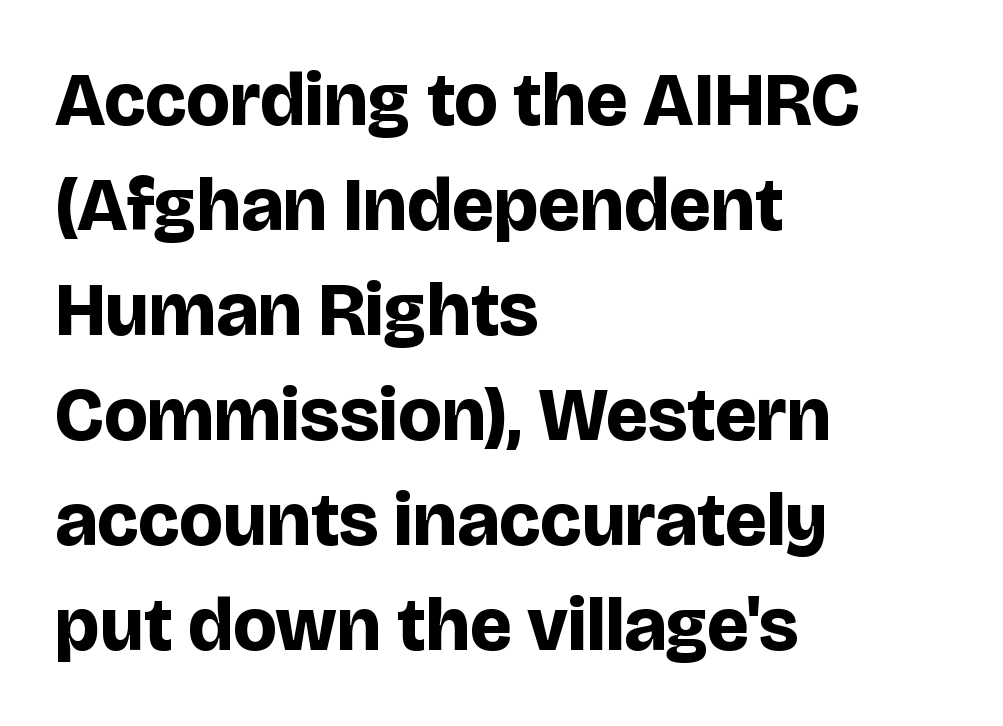
{"serif": "no", "italic": "no", "bold": "yes", "weight": "bold", "width": "normal", "stroke_contrast": "low", "x_height": "large", "monospaced": "no", "underline": "no", "align": "left", "line_spacing": "normal", "line_spacing_ratio": 1.4, "letter_spacing": "normal", "letter_spacing_em": 0.0, "glyph_px": 75}
